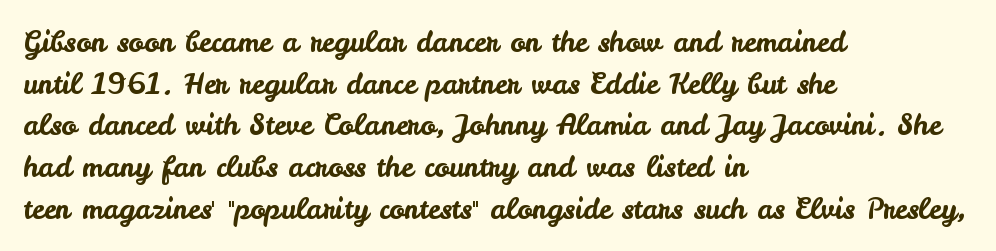
Q: Is the text italic (slanted)? A: Yes.
Q: Is the typeface a serif or a sans-serif typeface? A: Sans-serif.
Q: Is the text underlined? A: No.
Q: How is the paragraph aligned? A: Left-aligned.
Q: Is the spacing between letters normal or unusually wide? A: Normal.
Q: Is the spacing between lines tight, normal or loose? A: Normal.
Q: Width (condensed, normal, or wide)? A: Normal.
Q: Stroke contrast? A: Low.
Q: x-height? A: Small.
Q: Monospaced? A: No.
